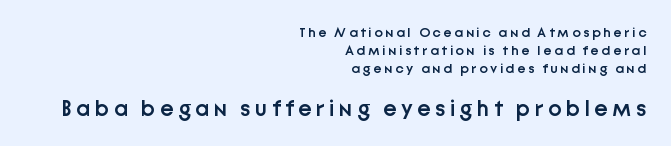
{"italic": "no", "bold": "semi", "underline": "no", "align": "right", "line_spacing": "normal", "line_spacing_ratio": 1.27, "larger_block": "second", "size_ratio": 1.64, "glyph_px": 23}
